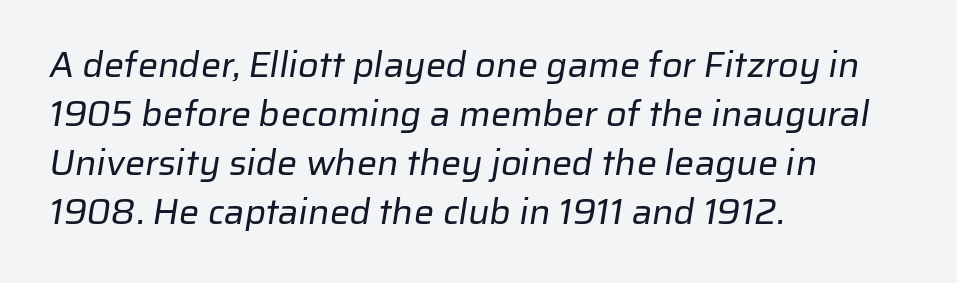
The image shows 36 px regular-weight sans-serif type; set left-aligned, normal line spacing (1.36x), normal letter spacing, not underlined; low stroke contrast and a medium x-height.
